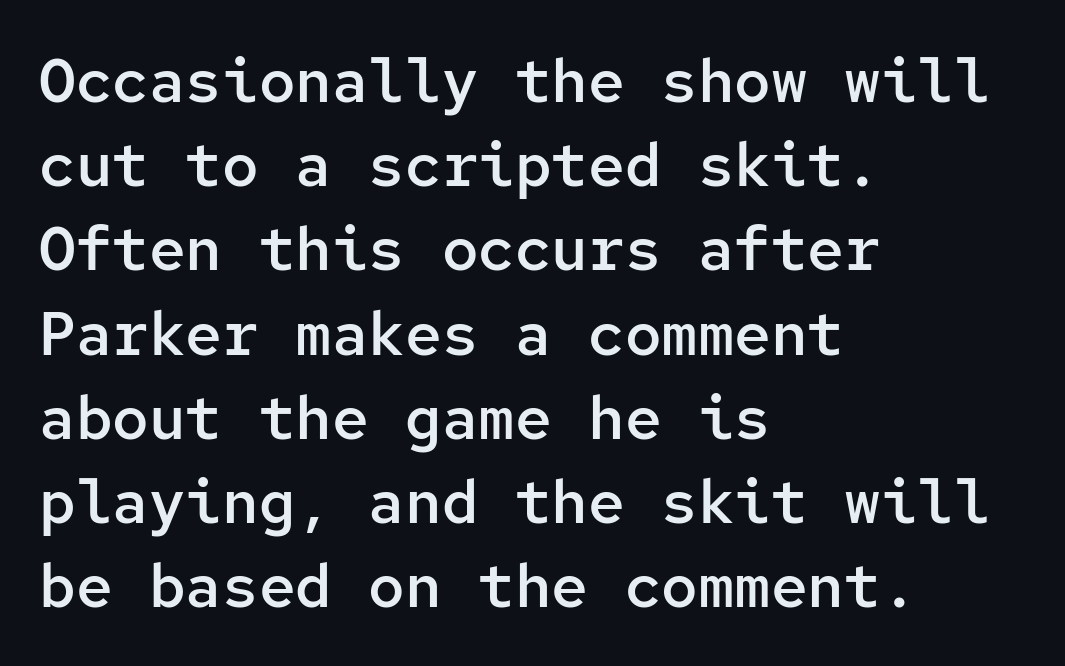
{"serif": "no", "italic": "no", "bold": "semi", "weight": "semibold", "width": "normal", "stroke_contrast": "low", "x_height": "medium", "monospaced": "yes", "underline": "no", "align": "left", "line_spacing": "normal", "line_spacing_ratio": 1.38, "letter_spacing": "normal", "letter_spacing_em": 0.0, "glyph_px": 61}
